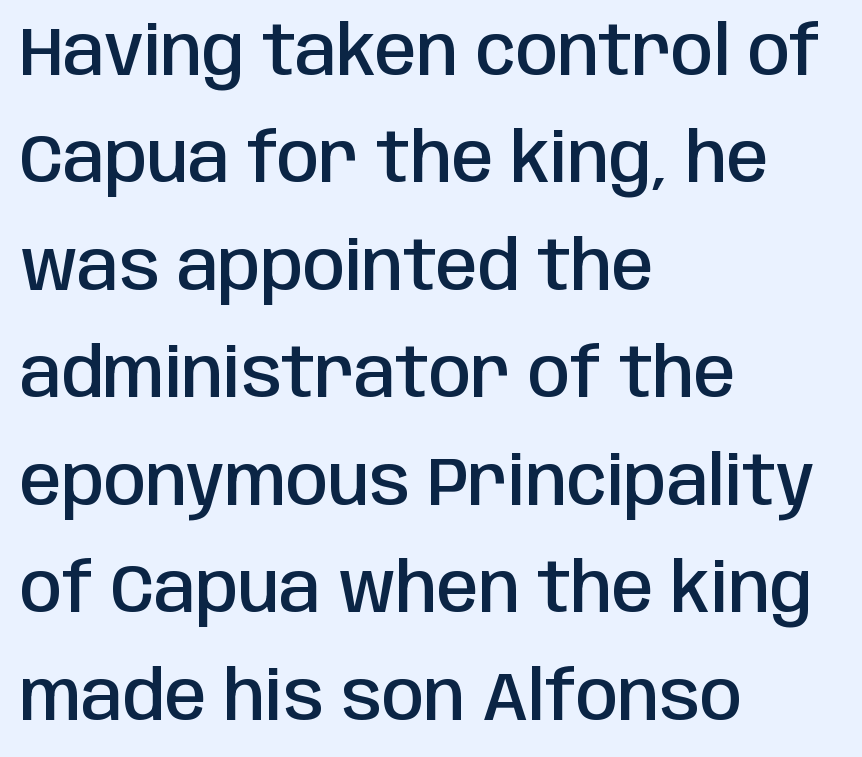
The image shows 68 px semibold, condensed sans-serif type, upright; set left-aligned, normal line spacing (1.58x), normal letter spacing, not underlined; low stroke contrast and a large x-height.
